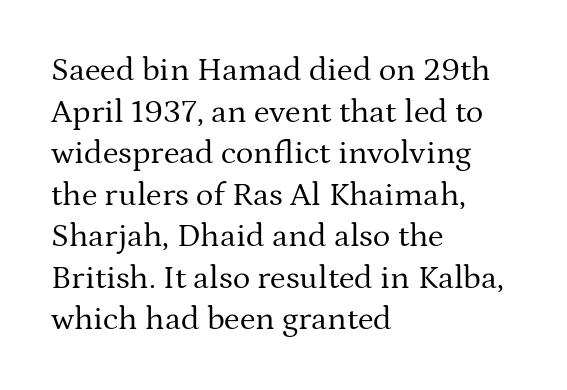
{"serif": "yes", "italic": "no", "bold": "no", "weight": "regular", "width": "normal", "stroke_contrast": "medium", "x_height": "medium", "monospaced": "no", "underline": "no", "align": "left", "line_spacing": "normal", "line_spacing_ratio": 1.26, "letter_spacing": "normal", "letter_spacing_em": 0.0, "glyph_px": 33}
